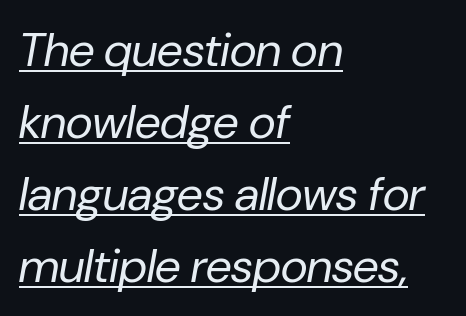
Q: Is the text bold? A: No.
Q: Is the text italic (slanted)? A: Yes, it leans right by about 10 degrees.
Q: Is the text underlined? A: Yes.
Q: How is the paragraph aligned? A: Left-aligned.
Q: Is the spacing between letters normal or unusually wide? A: Normal.
Q: Is the spacing between lines tight, normal or loose? A: Normal.
Q: Width (condensed, normal, or wide)? A: Normal.
Q: Stroke contrast? A: Low.
Q: x-height? A: Medium.
Q: Monospaced? A: No.
